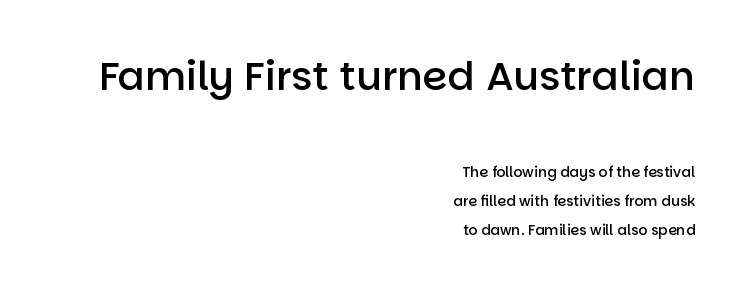
Layout note: lines flush right. Rendered with straight, roman letterforms. This sample uses a sans-serif face. Whoever set this chose breathing room over compactness in the vertical rhythm.
